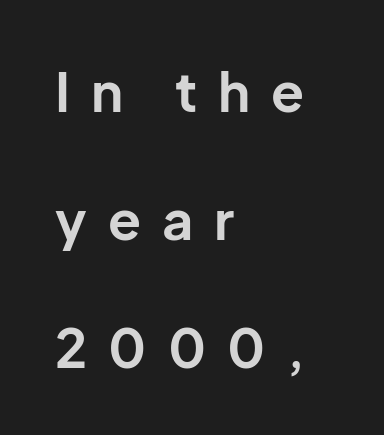
Q: Is the text bold? A: Yes.
Q: Is the text italic (slanted)? A: No, it is upright.
Q: Is the typeface a serif or a sans-serif typeface? A: Sans-serif.
Q: Is the text underlined? A: No.
Q: How is the paragraph aligned? A: Left-aligned.
Q: Is the spacing between letters normal or unusually wide? A: Unusually wide.
Q: Is the spacing between lines tight, normal or loose? A: Loose.
Q: Width (condensed, normal, or wide)? A: Normal.
Q: Stroke contrast? A: Low.
Q: x-height? A: Medium.
Q: Monospaced? A: No.
